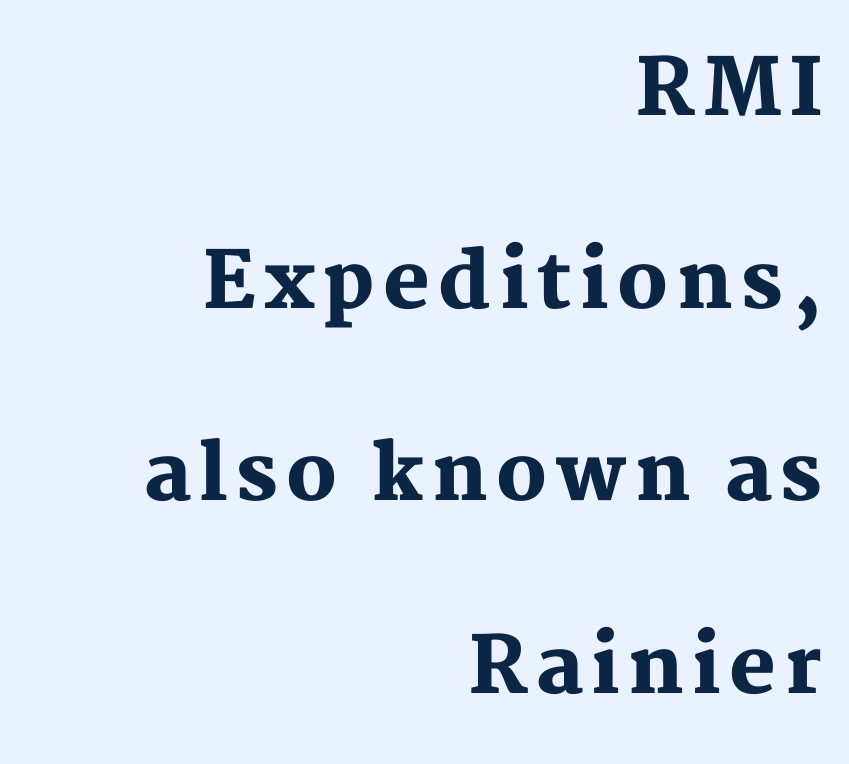
The leading is generous, giving the passage an open texture. This sample is right-justified, so line beginnings fall wherever the words allow. Notice how the stems are strictly vertical — no italics here. The letters advance in unequal steps, a hallmark of proportional type. Each row of text sits above clean, open space. The face used here is seriffed, in the tradition of book romans.
